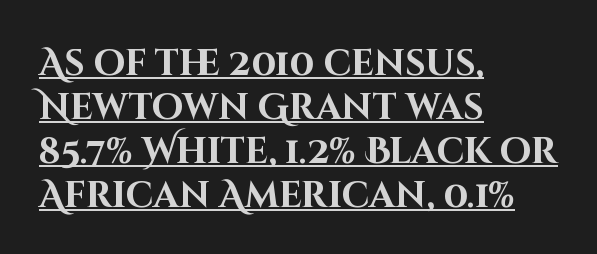
The image shows 36 px bold sans-serif type, upright; set left-aligned, line spacing 1.22x, normal letter spacing, underlined; high stroke contrast and a large x-height.
